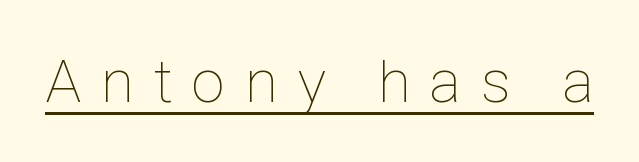
The image shows 61 px thin, condensed type, upright; set unusually wide letter spacing (+0.34 em), underlined; low stroke contrast and a medium x-height.
